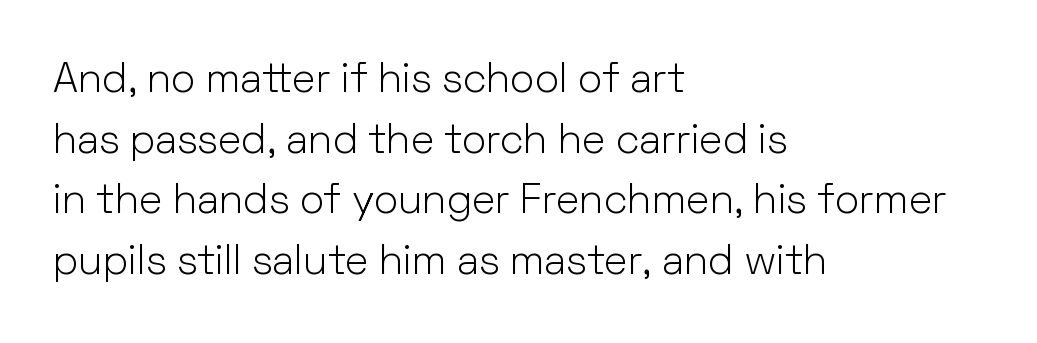
{"serif": "no", "italic": "no", "bold": "no", "weight": "light", "width": "normal", "stroke_contrast": "low", "x_height": "medium", "monospaced": "no", "underline": "no", "align": "left", "line_spacing": "normal", "line_spacing_ratio": 1.48, "letter_spacing": "normal", "letter_spacing_em": 0.0, "glyph_px": 41}
